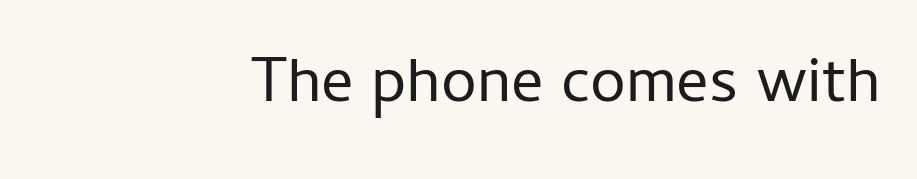
Q: Is the text bold? A: No.
Q: Is the text italic (slanted)? A: No, it is upright.
Q: Is the typeface a serif or a sans-serif typeface? A: Sans-serif.
Q: Is the text underlined? A: No.
Q: How is the paragraph aligned? A: Right-aligned.
Q: Is the spacing between letters normal or unusually wide? A: Normal.
Q: Width (condensed, normal, or wide)? A: Normal.
Q: Stroke contrast? A: Low.
Q: x-height? A: Medium.
Q: Monospaced? A: No.
